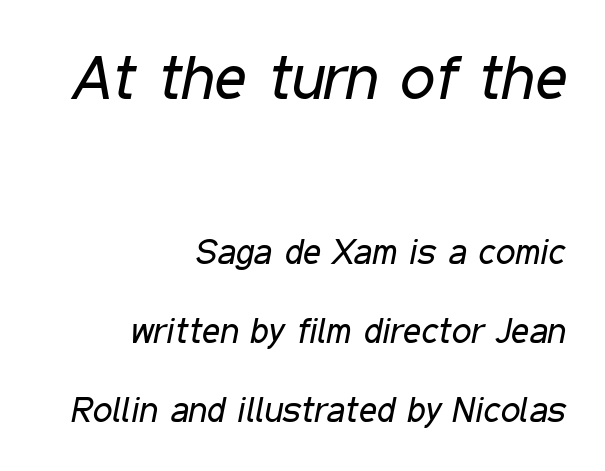
{"italic": "yes", "lean": "right", "slant_degrees": 11, "bold": "no", "weight": "regular", "width": "condensed", "stroke_contrast": "low", "x_height": "medium", "monospaced": "no", "underline": "no", "align": "right", "line_spacing": "loose", "line_spacing_ratio": 2.26, "letter_spacing": "normal", "letter_spacing_em": 0.0, "larger_block": "first", "size_ratio": 1.77, "glyph_px": 62}
